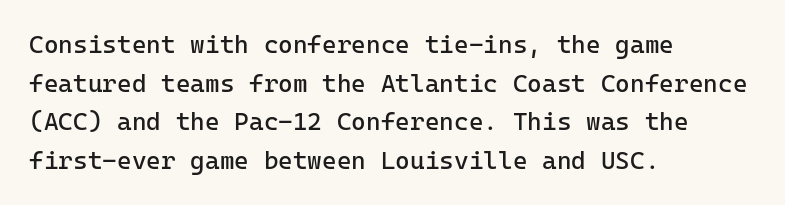
{"italic": "no", "bold": "no", "underline": "no", "align": "left", "line_spacing": "normal", "line_spacing_ratio": 1.55, "letter_spacing": "normal", "letter_spacing_em": 0.0, "glyph_px": 25}
